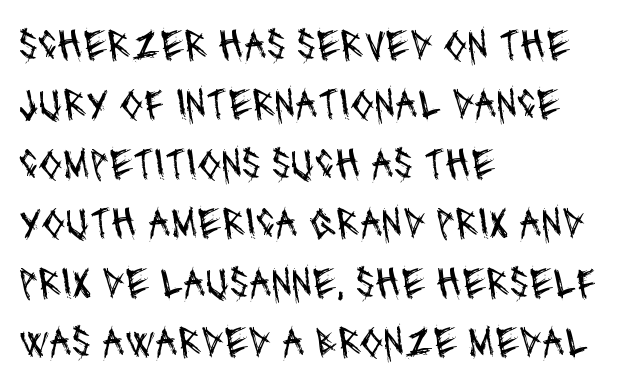
Are there feet on the stems? There aren't — it's a sans. Interline gaps are of average width in this sample. Think of a printed novel: that variable character pitch is what you see here. The glyphs are unaccompanied by any horizontal stroke below them. The weight would be labelled regular, book, light, or lighter still. One-word summary of the alignment: left.
